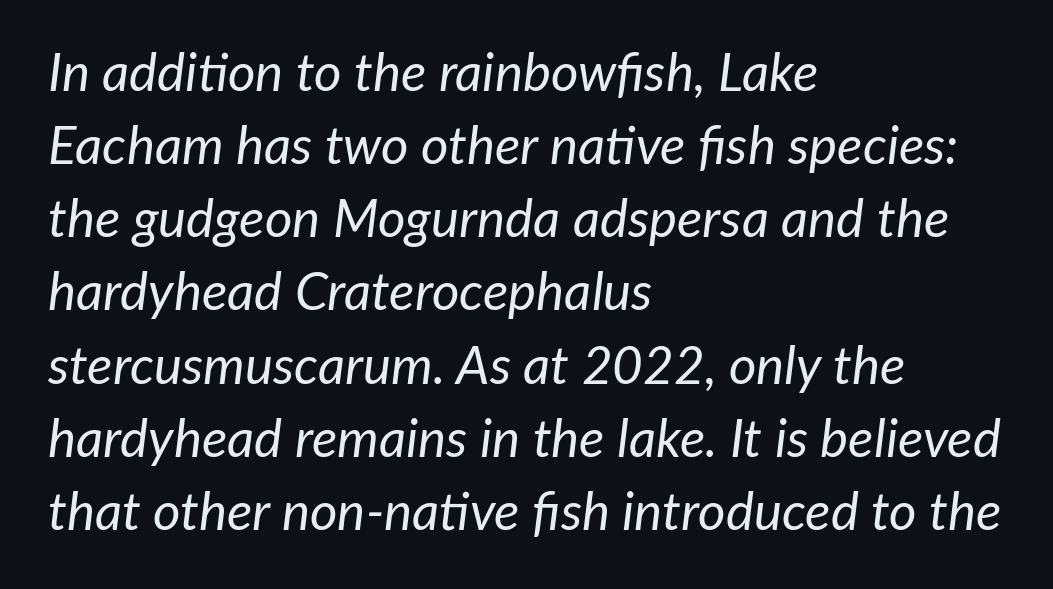
{"italic": "yes", "lean": "right", "slant_degrees": 7, "bold": "no", "weight": "regular", "width": "normal", "stroke_contrast": "low", "x_height": "medium", "monospaced": "no", "underline": "no", "align": "left", "line_spacing": "normal", "line_spacing_ratio": 1.38, "letter_spacing": "normal", "letter_spacing_em": 0.0, "glyph_px": 53}
